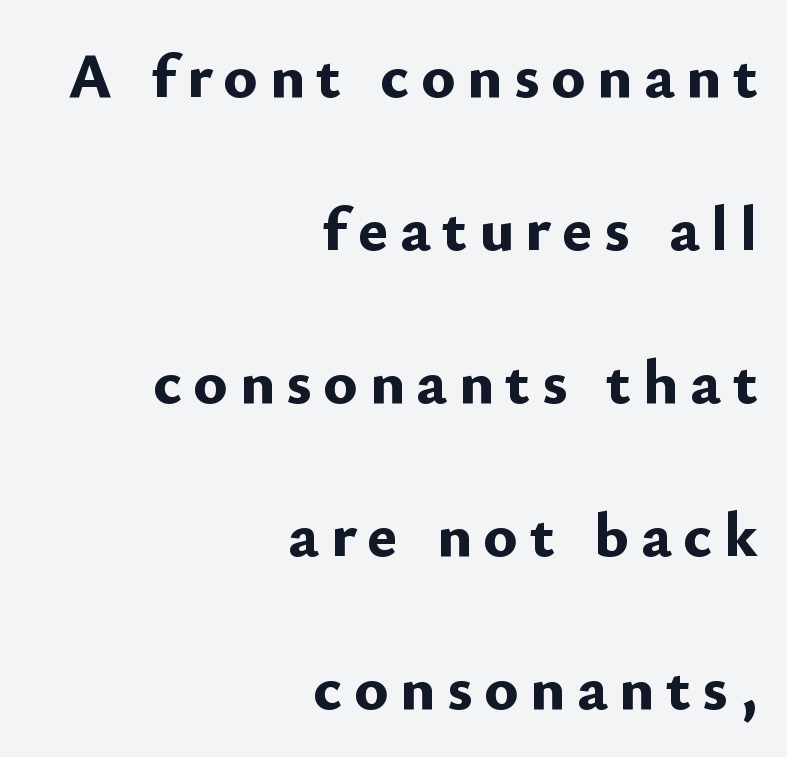
Q: Is the text bold? A: Yes.
Q: Is the text italic (slanted)? A: No, it is upright.
Q: Is the typeface a serif or a sans-serif typeface? A: Sans-serif.
Q: Is the text underlined? A: No.
Q: How is the paragraph aligned? A: Right-aligned.
Q: Is the spacing between lines tight, normal or loose? A: Loose.
Q: Width (condensed, normal, or wide)? A: Normal.
Q: Stroke contrast? A: Low.
Q: x-height? A: Small.
Q: Monospaced? A: No.
